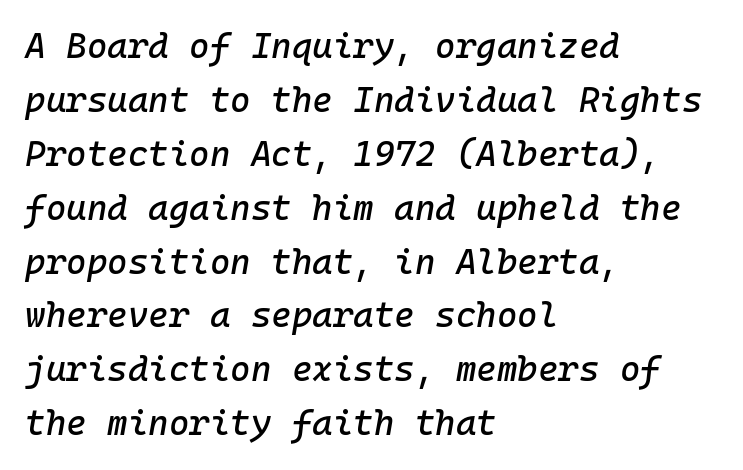
{"italic": "yes", "lean": "right", "slant_degrees": 10, "width": "normal", "stroke_contrast": "low", "x_height": "medium", "monospaced": "yes", "underline": "no", "align": "left", "line_spacing": "normal", "line_spacing_ratio": 1.54, "letter_spacing": "normal", "letter_spacing_em": 0.0, "glyph_px": 35}
